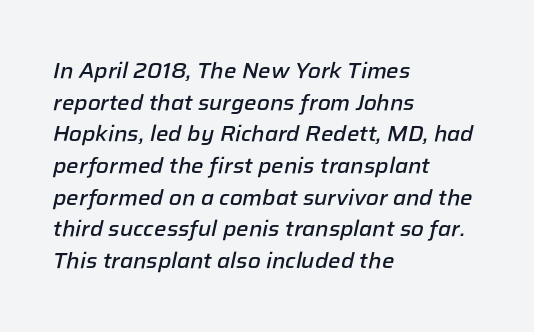
The image shows 22 px text type, italic (leaning right); set left-aligned, normal line spacing (1.44x), normal letter spacing, not underlined.
